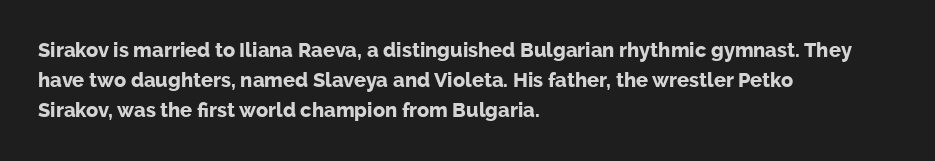
Alignment: flush left. Tall strokes in this sample are plumb rather than angled. Successive baselines arrive at the customary interval. The rendering uses a bold face; every stroke is thick and dark. The specimen omits any rule beneath the text block's lines. Short note: letters normally spaced.
